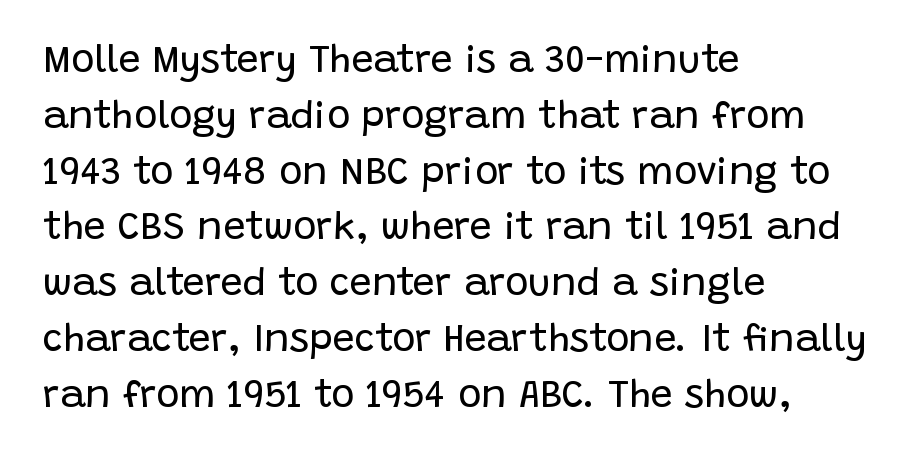
The image shows 39 px regular-weight sans-serif type, upright; set left-aligned, normal line spacing (1.43x), normal letter spacing, not underlined; low stroke contrast and a large x-height.
